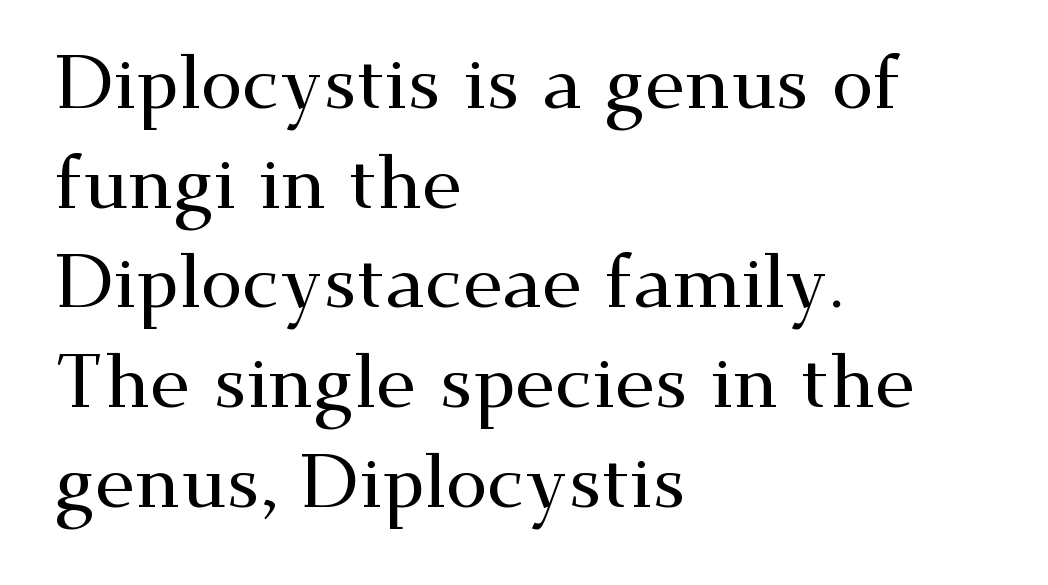
The image shows 75 px wide serif type, upright; set left-aligned, normal line spacing (1.33x), normal letter spacing, not underlined; medium stroke contrast and a small x-height.
